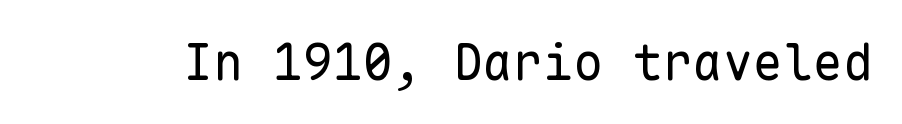
The image shows 50 px regular-weight sans-serif type, upright, monospaced; set normal letter spacing, not underlined; low stroke contrast and a medium x-height.
